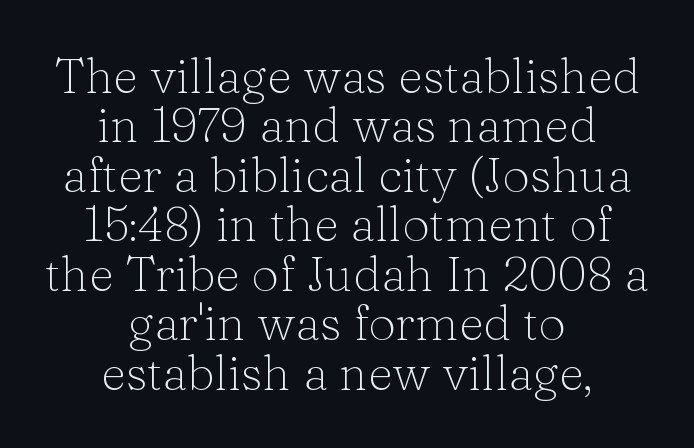
The image shows 49 px light serif type, upright; set centered, tight line spacing (1.01x), normal letter spacing, not underlined; low stroke contrast and a medium x-height.
